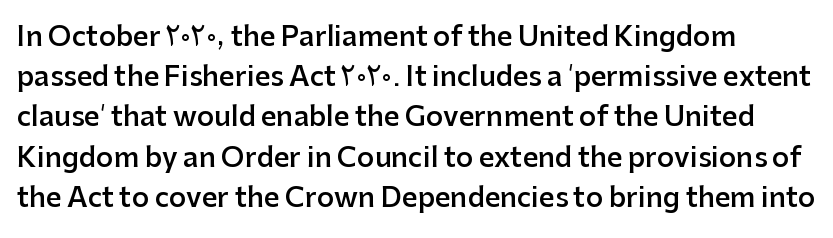
Q: Is the text bold? A: Semi-bold.
Q: Is the text italic (slanted)? A: No, it is upright.
Q: Is the text underlined? A: No.
Q: Is the spacing between letters normal or unusually wide? A: Normal.
Q: Is the spacing between lines tight, normal or loose? A: Normal.
